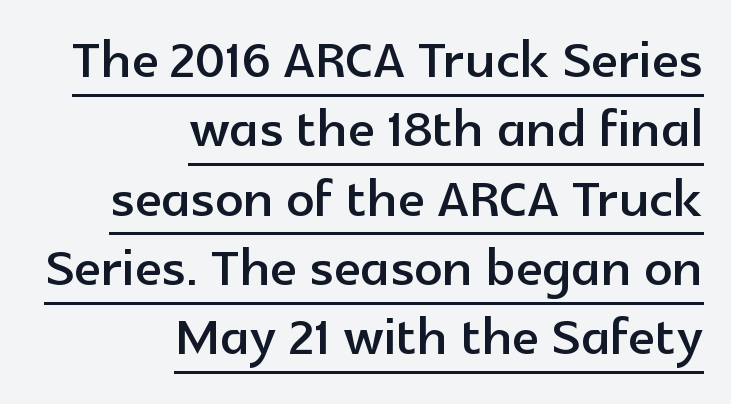
{"serif": "no", "italic": "no", "width": "normal", "x_height": "medium", "monospaced": "no", "underline": "yes", "align": "right", "line_spacing": "tight", "line_spacing_ratio": 0.99, "letter_spacing": "normal", "letter_spacing_em": 0.0, "glyph_px": 70}
